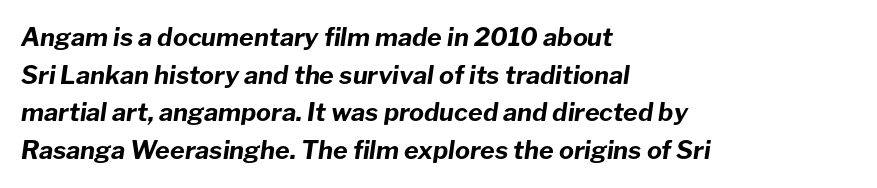
{"italic": "yes", "lean": "right", "slant_degrees": 8, "bold": "yes", "underline": "no", "align": "left", "line_spacing": "normal", "line_spacing_ratio": 1.51, "letter_spacing": "normal", "letter_spacing_em": 0.0, "glyph_px": 25}
